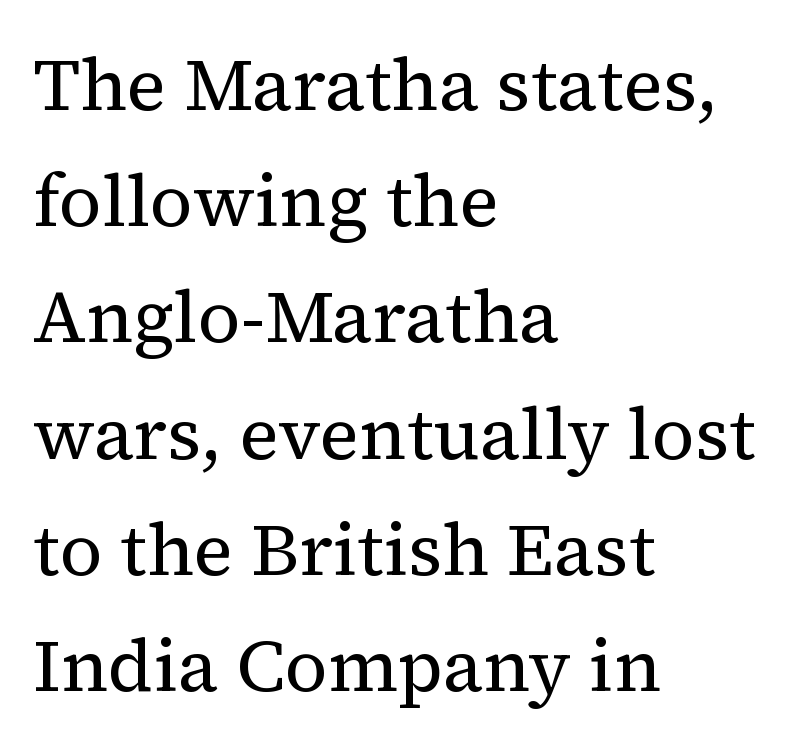
{"serif": "yes", "italic": "no", "bold": "no", "weight": "regular", "width": "normal", "stroke_contrast": "medium", "x_height": "medium", "monospaced": "no", "underline": "no", "align": "left", "line_spacing": "normal", "line_spacing_ratio": 1.57, "letter_spacing": "normal", "letter_spacing_em": 0.0, "glyph_px": 74}
